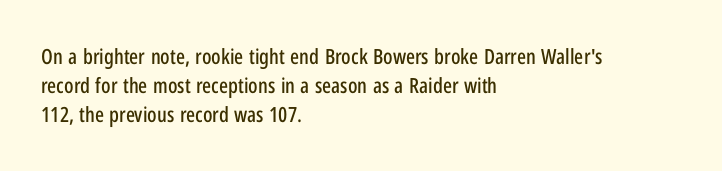
{"italic": "no", "underline": "no", "align": "left", "line_spacing": "normal", "line_spacing_ratio": 1.39, "letter_spacing": "normal", "letter_spacing_em": 0.0, "glyph_px": 21}
